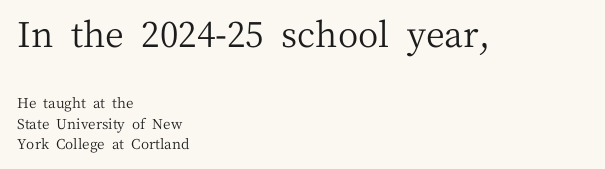
Q: Is the text bold? A: No.
Q: Is the text italic (slanted)? A: No, it is upright.
Q: Is the typeface a serif or a sans-serif typeface? A: Serif.
Q: Is the text underlined? A: No.
Q: How is the paragraph aligned? A: Left-aligned.
Q: Is the spacing between letters normal or unusually wide? A: Normal.
Q: Is the spacing between lines tight, normal or loose? A: Normal.
Q: Which block of text is set in a larger size, the first (top) or the second (bottom)? A: The first (top) one.
Q: Width (condensed, normal, or wide)? A: Normal.
Q: Stroke contrast? A: Medium.
Q: x-height? A: Medium.
Q: Monospaced? A: No.
